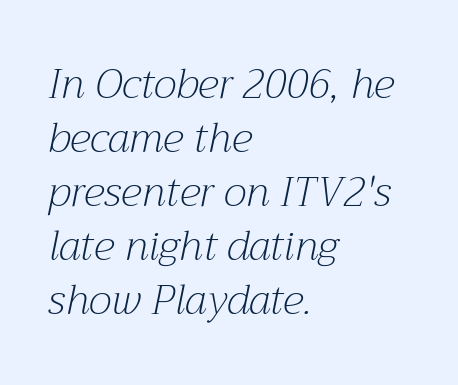
Q: Is the text bold? A: No.
Q: Is the text italic (slanted)? A: Yes, it leans right by about 12 degrees.
Q: Is the typeface a serif or a sans-serif typeface? A: Serif.
Q: Is the text underlined? A: No.
Q: How is the paragraph aligned? A: Left-aligned.
Q: Is the spacing between letters normal or unusually wide? A: Normal.
Q: Is the spacing between lines tight, normal or loose? A: Normal.
Q: Width (condensed, normal, or wide)? A: Normal.
Q: Stroke contrast? A: Medium.
Q: x-height? A: Medium.
Q: Monospaced? A: No.
